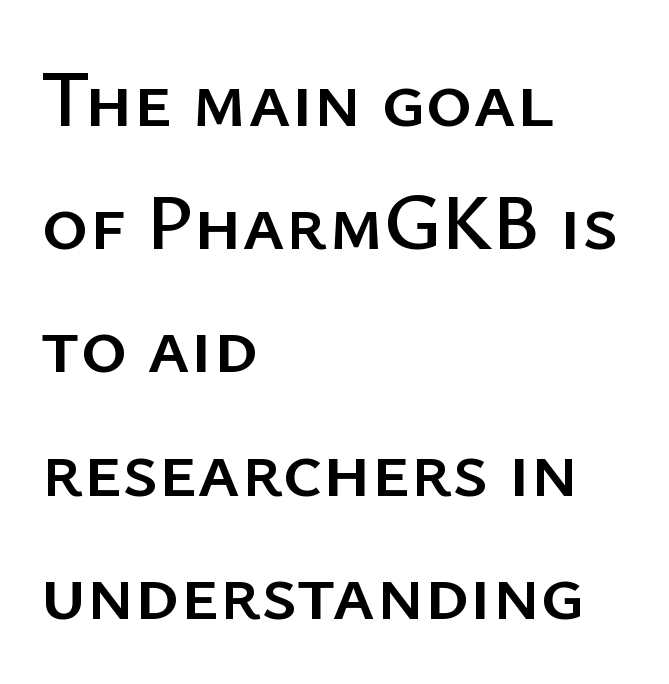
The image shows 80 px sans-serif type, upright; set left-aligned, normal line spacing (1.54x), normal letter spacing, not underlined; low stroke contrast and a medium x-height.
